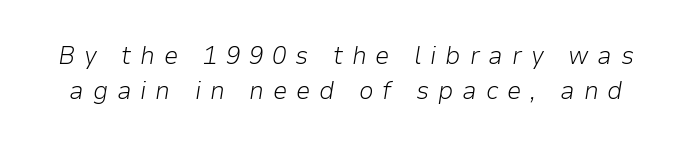
{"italic": "yes", "lean": "right", "slant_degrees": 9, "bold": "no", "underline": "no", "line_spacing": "normal", "line_spacing_ratio": 1.36, "letter_spacing": "wide", "letter_spacing_em": 0.34, "glyph_px": 26}
